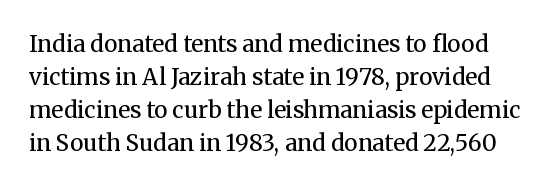
The image shows 23 px text type, upright; set normal line spacing (1.44x), normal letter spacing, not underlined.
